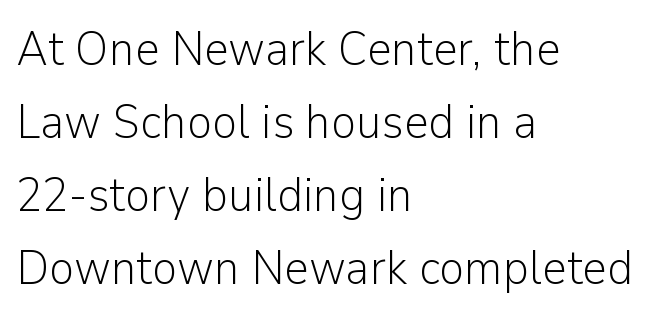
Q: Is the text bold? A: No.
Q: Is the text italic (slanted)? A: No, it is upright.
Q: Is the typeface a serif or a sans-serif typeface? A: Sans-serif.
Q: Is the text underlined? A: No.
Q: How is the paragraph aligned? A: Left-aligned.
Q: Is the spacing between letters normal or unusually wide? A: Normal.
Q: Is the spacing between lines tight, normal or loose? A: Normal.
Q: Width (condensed, normal, or wide)? A: Normal.
Q: Stroke contrast? A: Low.
Q: x-height? A: Medium.
Q: Monospaced? A: No.
